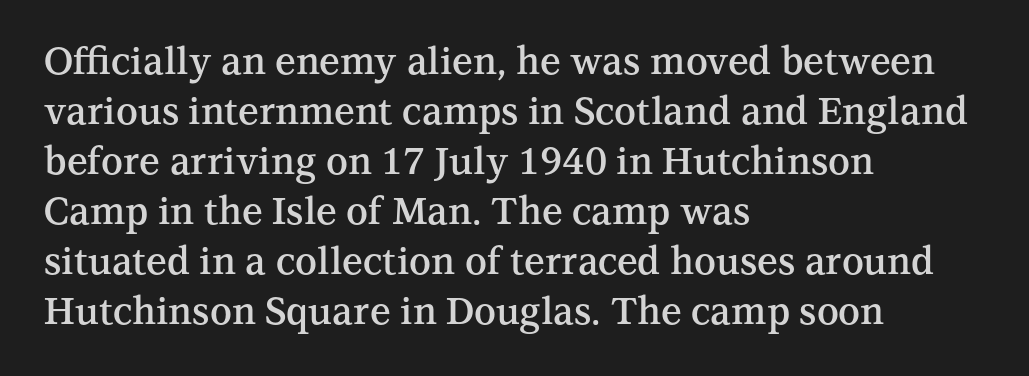
{"serif": "yes", "italic": "no", "bold": "semi", "weight": "semibold", "width": "normal", "stroke_contrast": "medium", "x_height": "medium", "monospaced": "no", "underline": "no", "align": "left", "line_spacing": "normal", "line_spacing_ratio": 1.35, "letter_spacing": "normal", "letter_spacing_em": 0.0, "glyph_px": 37}
